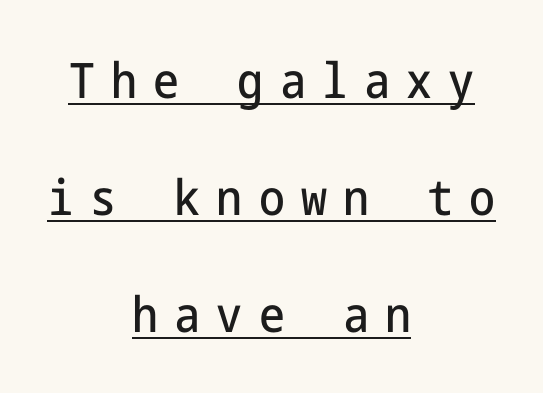
The image shows 49 px condensed sans-serif type, upright; set centered, loose line spacing (2.39x), unusually wide letter spacing (+0.33 em), underlined; low stroke contrast and a medium x-height.
